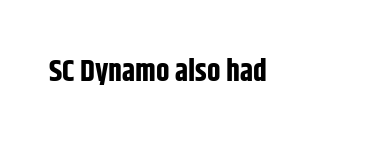
Q: Is the text bold? A: Yes.
Q: Is the text italic (slanted)? A: No, it is upright.
Q: Is the typeface a serif or a sans-serif typeface? A: Sans-serif.
Q: Is the text underlined? A: No.
Q: Is the spacing between letters normal or unusually wide? A: Normal.
Q: Width (condensed, normal, or wide)? A: Condensed.
Q: Stroke contrast? A: Low.
Q: x-height? A: Large.
Q: Monospaced? A: No.
